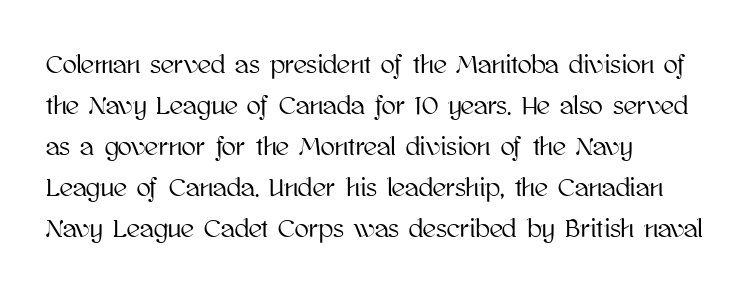
{"italic": "no", "underline": "no", "align": "left", "line_spacing": "normal", "line_spacing_ratio": 1.58, "letter_spacing": "normal", "letter_spacing_em": 0.0, "glyph_px": 26}
